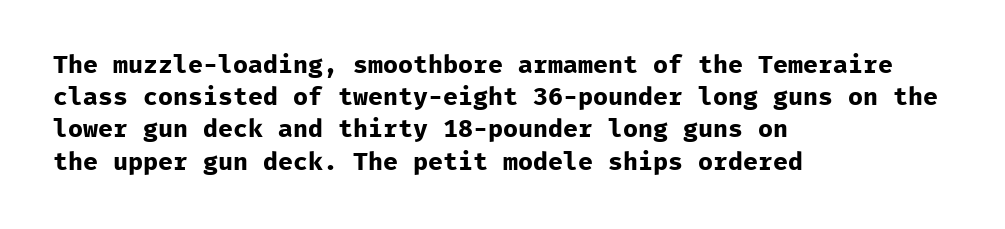
The lines sit at an ordinary, default distance from one another. Italic? Not at all — the glyphs are vertical. This rendering leaves character spacing at its baseline value. A student would call this left alignment; a typographer would say flush left, rag right.
